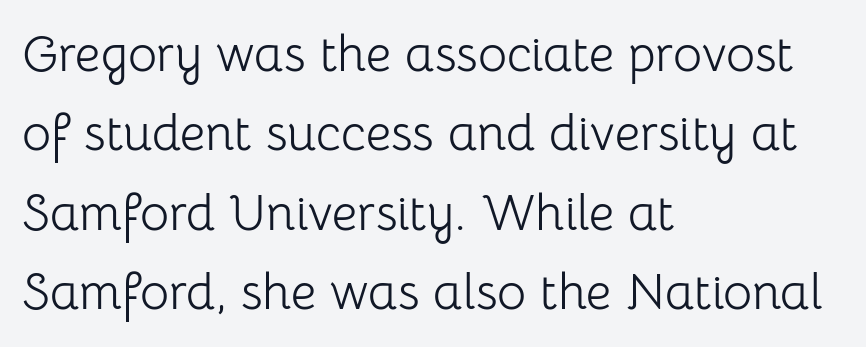
Each letter keeps its own natural width here, so spacing adapts to shape. This is sans-serif lettering, the kind often seen on screens and signage. The font sits on the lighter half of the weight spectrum, regular included. Italic? Not at all — the glyphs are vertical. The leading is moderate, giving the passage an even texture. Casual observation: everything's shoved over to the left.
